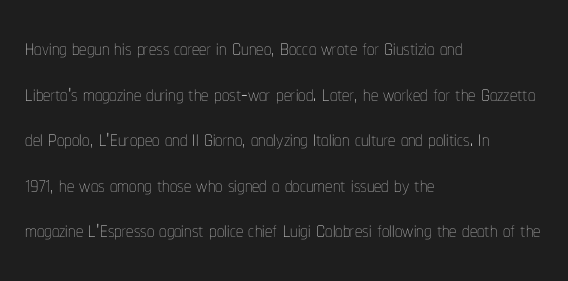
The image shows 29 px thin, condensed type, upright; set left-aligned, normal line spacing (1.57x), normal letter spacing, not underlined; low stroke contrast and a medium x-height.
